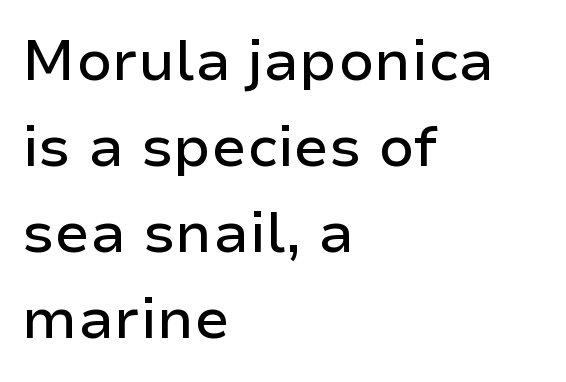
Any mark beneath the type? The region is blank. This sample uses plain, unmodified letter spacing. These lines are rendered in a variable-pitch font. Do the letters lean? They stand straight. The type family on display is of the sans-serif kind.
